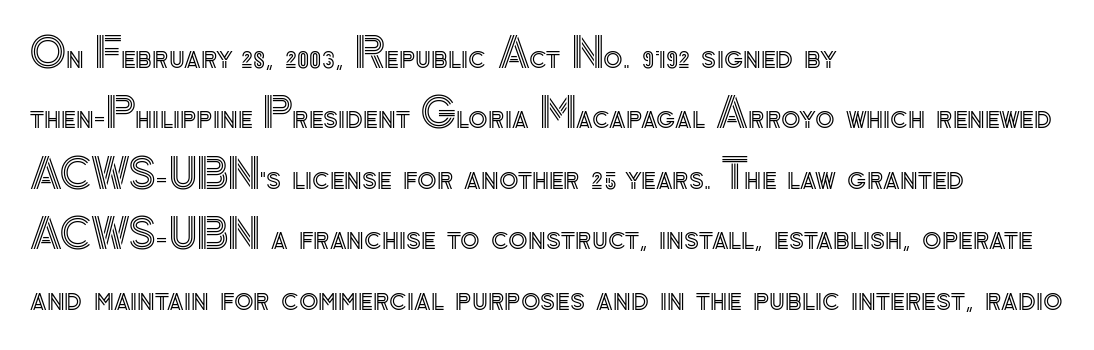
{"italic": "no", "width": "normal", "x_height": "small", "monospaced": "no", "underline": "no", "align": "left", "line_spacing": "normal", "line_spacing_ratio": 1.51, "letter_spacing": "normal", "letter_spacing_em": 0.0, "glyph_px": 40}
